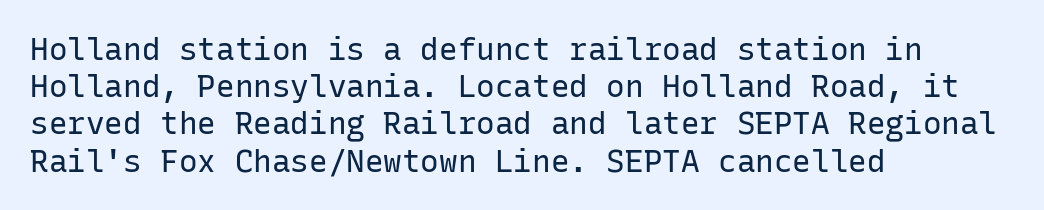
A sans-serif font was chosen for this passage. Descenders hang freely into open space. The passage is arranged the way most books set body copy — flush left. In terms of posture, this sample is upright. Summary of weight: not heavy and not bold. You could call the tracking neutral — neither tight nor loose.
